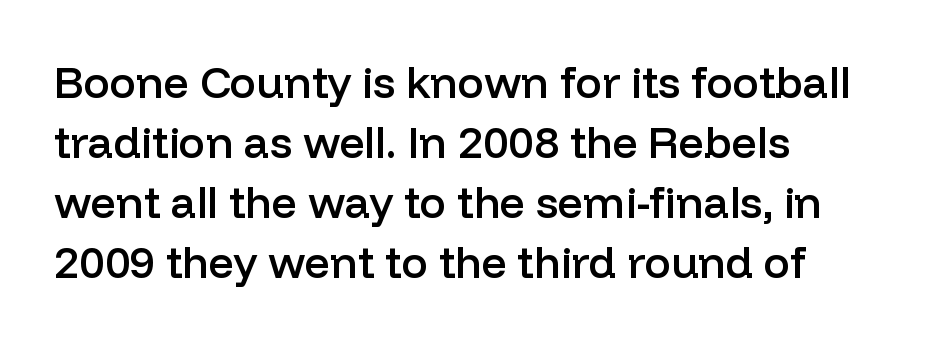
Q: Is the text bold? A: Semi-bold.
Q: Is the text italic (slanted)? A: No, it is upright.
Q: Is the typeface a serif or a sans-serif typeface? A: Sans-serif.
Q: Is the text underlined? A: No.
Q: How is the paragraph aligned? A: Left-aligned.
Q: Is the spacing between letters normal or unusually wide? A: Normal.
Q: Is the spacing between lines tight, normal or loose? A: Normal.
Q: Width (condensed, normal, or wide)? A: Normal.
Q: Stroke contrast? A: Low.
Q: x-height? A: Medium.
Q: Monospaced? A: No.
